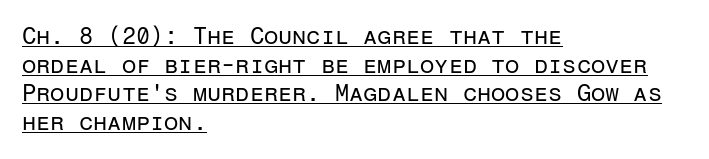
Q: Is the text bold? A: No.
Q: Is the text italic (slanted)? A: No, it is upright.
Q: Is the text underlined? A: Yes.
Q: How is the paragraph aligned? A: Left-aligned.
Q: Is the spacing between letters normal or unusually wide? A: Normal.
Q: Is the spacing between lines tight, normal or loose? A: Normal.
